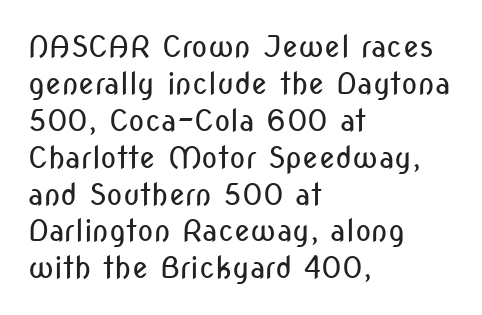
When letters stand straight like this, we call the style roman or upright. No extra tracking has been applied to these lines. The rendering uses natural spacing where letterforms have individual widths. Glance below the letters and you will spot only blank space.
